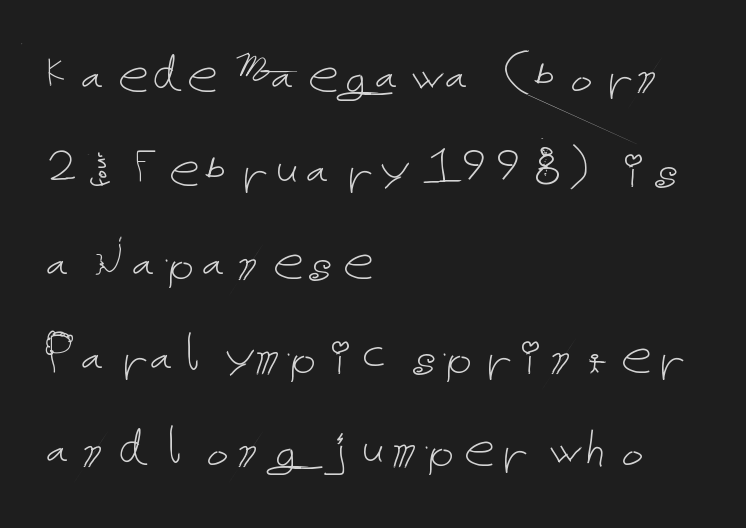
No extra tracking has been applied to these lines. The lines sit at an ordinary, default distance from one another. These lines stack with their left ends in a neat column. Any mark beneath the type? The region is blank. On a weight scale, this lands at 450 or below. Rendered with straight, roman letterforms.
